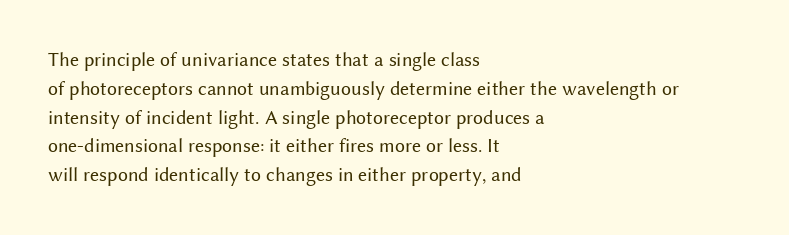
Vertical strokes here are truly vertical. The typesetting does not lean heavy: it is not bold. These lines keep a tight, regular rhythm from letter to letter. Anything drawn beneath the words? Only blank space. The designer left line spacing at the default. Caption: multi-line text, flush left, ragged right.
